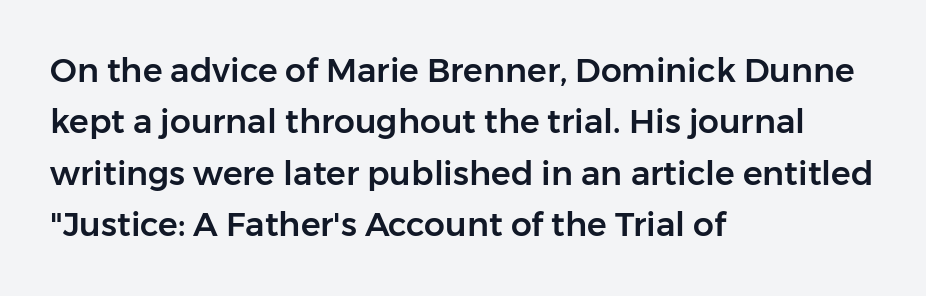
{"serif": "no", "italic": "no", "width": "normal", "stroke_contrast": "low", "x_height": "medium", "monospaced": "no", "underline": "no", "align": "left", "line_spacing": "normal", "line_spacing_ratio": 1.56, "letter_spacing": "normal", "letter_spacing_em": 0.0, "glyph_px": 33}
